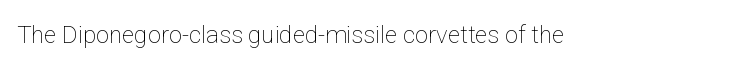
{"italic": "no", "bold": "no", "underline": "no", "letter_spacing": "normal", "letter_spacing_em": 0.0, "glyph_px": 24}
